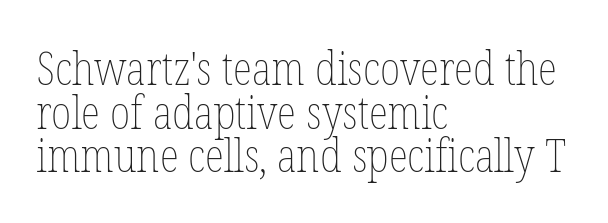
Q: Is the text bold? A: No.
Q: Is the text italic (slanted)? A: No, it is upright.
Q: Is the text underlined? A: No.
Q: How is the paragraph aligned? A: Left-aligned.
Q: Is the spacing between letters normal or unusually wide? A: Normal.
Q: Is the spacing between lines tight, normal or loose? A: Tight.
Q: Width (condensed, normal, or wide)? A: Condensed.
Q: Stroke contrast? A: Low.
Q: x-height? A: Medium.
Q: Monospaced? A: No.
